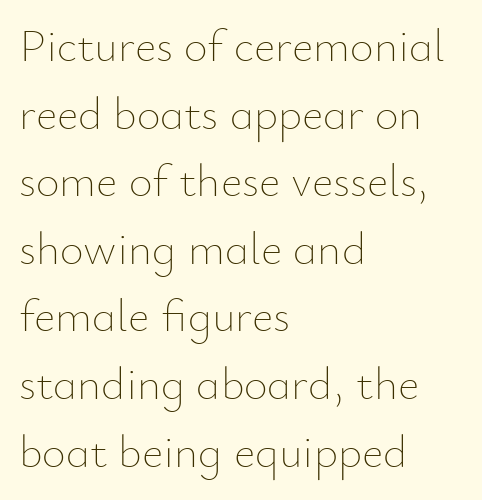
Default kerning and tracking; the words read as compact shapes. Left-aligned paragraph, ragged on the right. Plain, unruled lines of type. The axis of the letterforms is exactly vertical.
